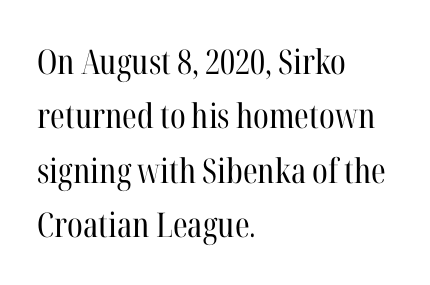
A student would call this left alignment; a typographer would say flush left, rag right. Rendered with straight, roman letterforms. This block has exactly the height ordinary leading produces. Letter spacing: default.
